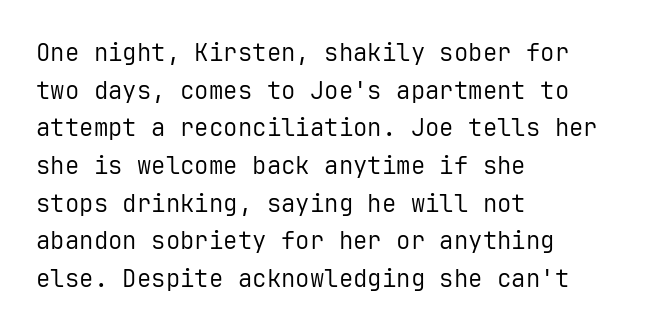
Q: Is the text bold? A: No.
Q: Is the text italic (slanted)? A: No, it is upright.
Q: Is the text underlined? A: No.
Q: How is the paragraph aligned? A: Left-aligned.
Q: Is the spacing between letters normal or unusually wide? A: Normal.
Q: Is the spacing between lines tight, normal or loose? A: Normal.
